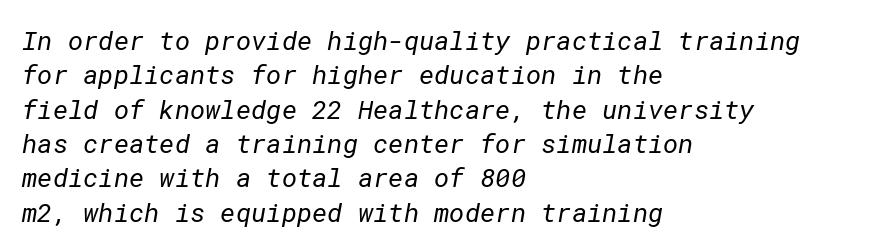
Q: Is the text bold? A: No.
Q: Is the text underlined? A: No.
Q: How is the paragraph aligned? A: Left-aligned.
Q: Is the spacing between letters normal or unusually wide? A: Normal.
Q: Is the spacing between lines tight, normal or loose? A: Normal.
